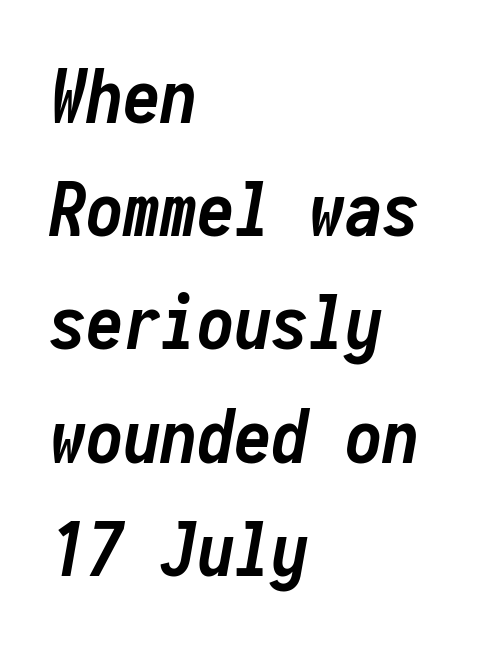
Q: Is the text bold? A: Yes.
Q: Is the text italic (slanted)? A: Yes, it leans right by about 10 degrees.
Q: Is the text underlined? A: No.
Q: How is the paragraph aligned? A: Left-aligned.
Q: Is the spacing between letters normal or unusually wide? A: Normal.
Q: Is the spacing between lines tight, normal or loose? A: Normal.
Q: Width (condensed, normal, or wide)? A: Condensed.
Q: Stroke contrast? A: Low.
Q: x-height? A: Medium.
Q: Monospaced? A: Yes.
